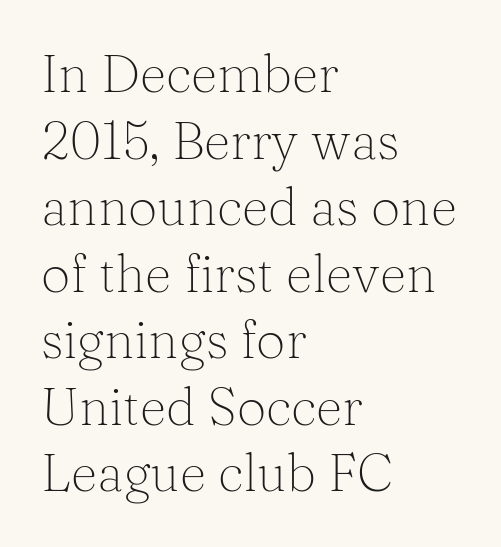
The image shows 52 px light serif type, upright; set left-aligned, normal line spacing (1.28x), normal letter spacing, not underlined; medium stroke contrast and a medium x-height.
